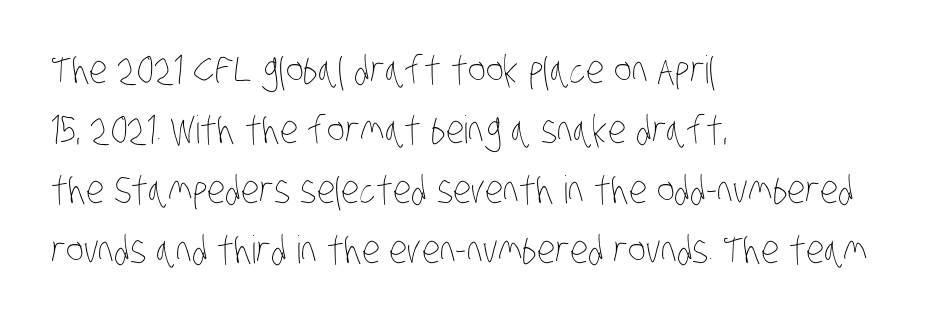
The image shows 38 px thin, condensed type; set left-aligned, normal line spacing (1.58x), normal letter spacing, not underlined; low stroke contrast and a large x-height.
